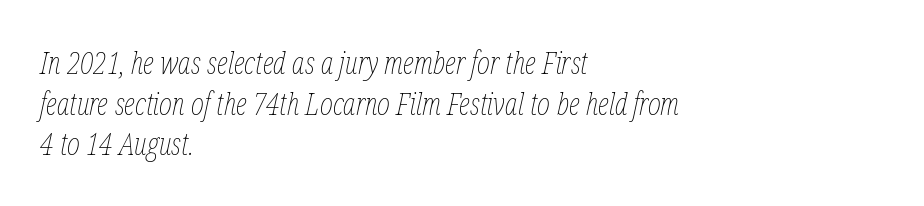
Q: Is the text bold? A: No.
Q: Is the text italic (slanted)? A: Yes, it leans right by about 12 degrees.
Q: Is the text underlined? A: No.
Q: How is the paragraph aligned? A: Left-aligned.
Q: Is the spacing between letters normal or unusually wide? A: Normal.
Q: Is the spacing between lines tight, normal or loose? A: Normal.
Q: Width (condensed, normal, or wide)? A: Condensed.
Q: Stroke contrast? A: Low.
Q: x-height? A: Medium.
Q: Monospaced? A: No.
